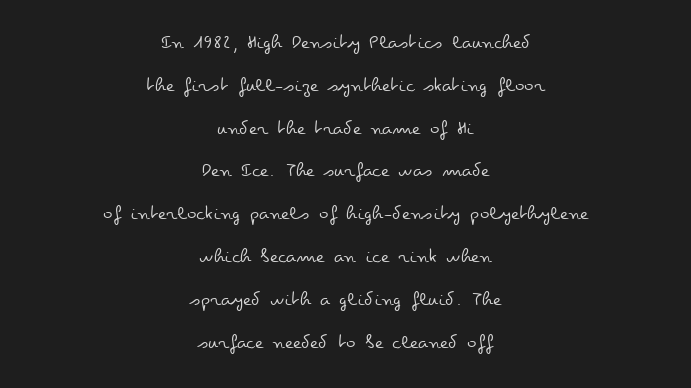
{"italic": "no", "bold": "no", "underline": "no", "align": "center", "line_spacing": "loose", "line_spacing_ratio": 2.14, "letter_spacing": "normal", "letter_spacing_em": 0.0, "glyph_px": 20}
